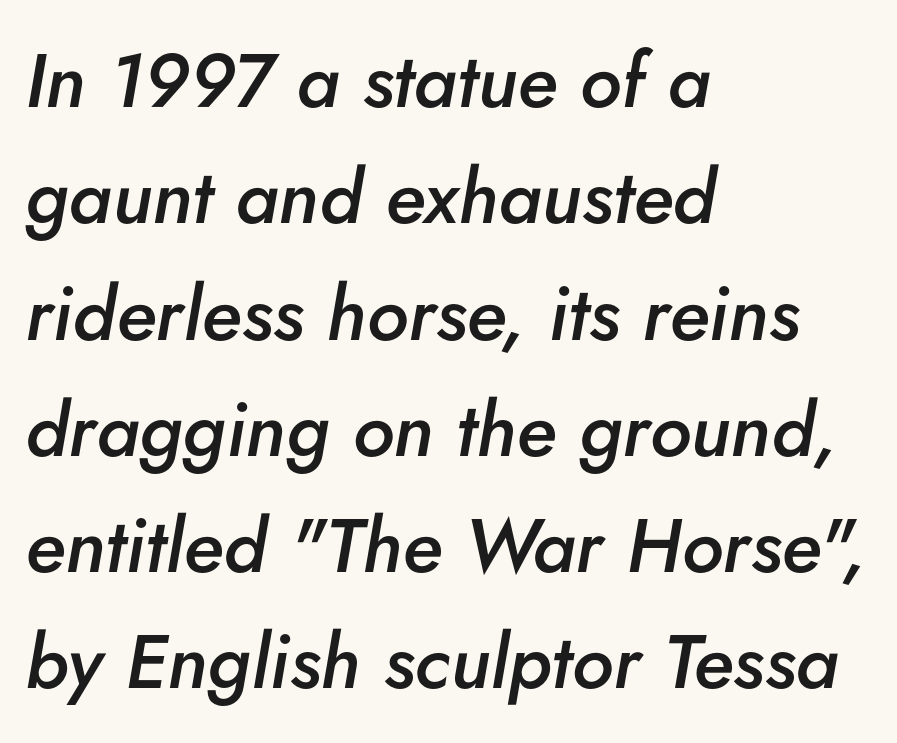
The image shows 76 px semibold type, italic (leaning right); set left-aligned, normal line spacing (1.53x), normal letter spacing, not underlined; low stroke contrast and a small x-height.
